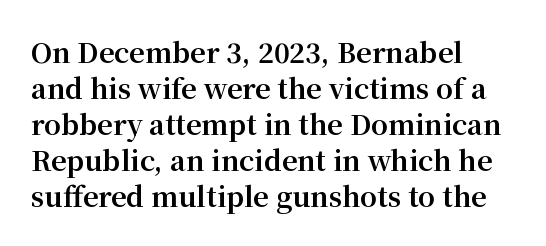
The image shows 27 px bold type, upright; set left-aligned, normal line spacing (1.33x), normal letter spacing, not underlined.
